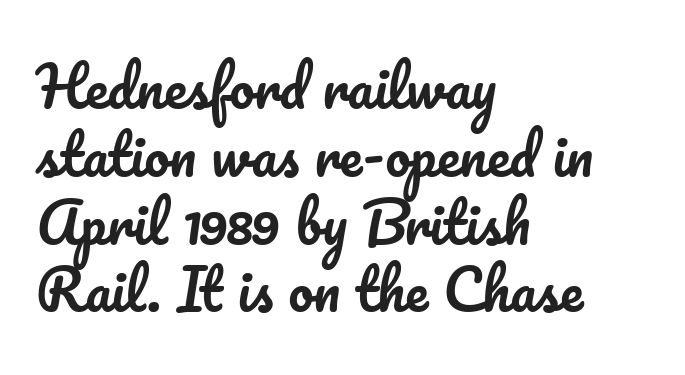
A classic flush-left, rag-right setting is used for this passage. A typesetter would call this proportional, since set widths differ per character. Words float on clear page, feet unadorned. The letterforms sit shoulder to shoulder at normal distance.
